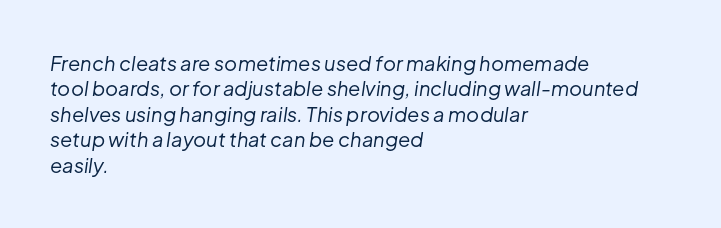
{"italic": "yes", "lean": "right", "slant_degrees": 8, "bold": "no", "underline": "no", "align": "left", "line_spacing": "normal", "line_spacing_ratio": 1.27, "letter_spacing": "normal", "letter_spacing_em": 0.0, "glyph_px": 20}
